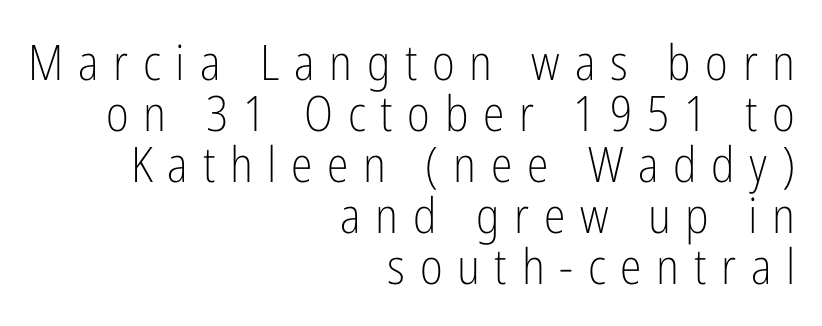
{"serif": "no", "italic": "no", "bold": "no", "weight": "light", "width": "condensed", "stroke_contrast": "low", "x_height": "medium", "monospaced": "no", "underline": "no", "align": "right", "line_spacing": "tight", "line_spacing_ratio": 1.04, "letter_spacing": "wide", "letter_spacing_em": 0.3, "glyph_px": 49}
